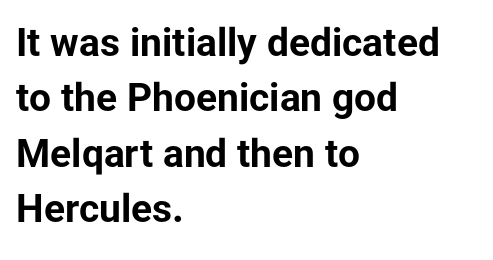
{"serif": "no", "italic": "no", "bold": "yes", "weight": "bold", "width": "normal", "stroke_contrast": "low", "x_height": "medium", "monospaced": "no", "underline": "no", "align": "left", "line_spacing": "normal", "line_spacing_ratio": 1.42, "letter_spacing": "normal", "letter_spacing_em": 0.0, "glyph_px": 39}
